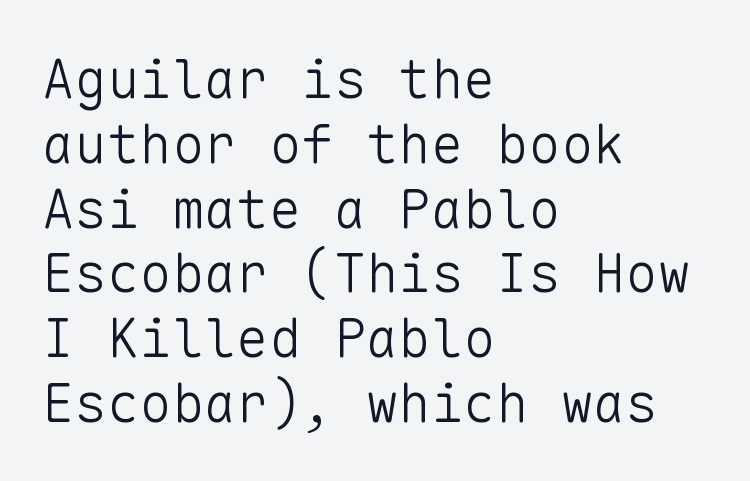
Horizontal alignment here is leftward, the default for most running prose. Serif or sans? Sans — the stroke terminals are bare. A clean baseline with only descenders dipping below it. Summary of weight: not heavy and not bold. These lines keep a tight, regular rhythm from letter to letter.
